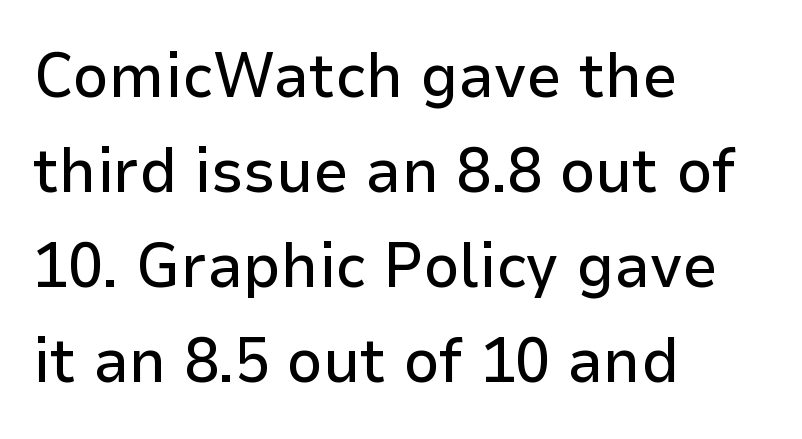
No word sits above an underline. Alignment: flush left. Check where the strokes stop: nothing finishes them off — pure sans. This is the regular roman posture of the typeface.
